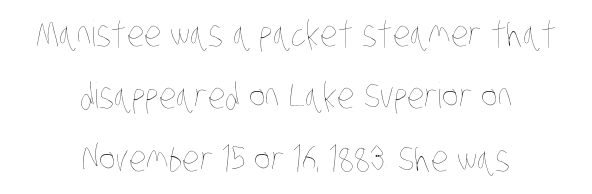
Q: Is the text bold? A: No.
Q: Is the text underlined? A: No.
Q: How is the paragraph aligned? A: Centered.
Q: Is the spacing between letters normal or unusually wide? A: Normal.
Q: Width (condensed, normal, or wide)? A: Condensed.
Q: Stroke contrast? A: Low.
Q: x-height? A: Large.
Q: Monospaced? A: No.
